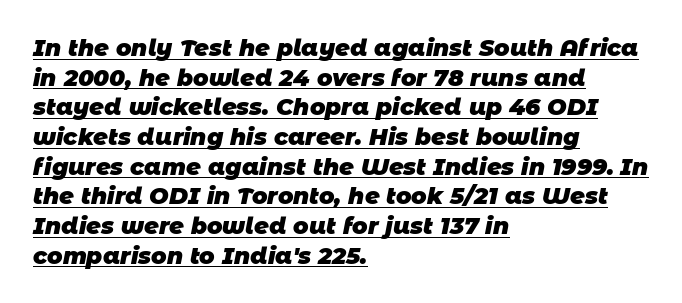
{"bold": "yes", "underline": "yes", "align": "left", "line_spacing": "normal", "line_spacing_ratio": 1.29, "letter_spacing": "normal", "letter_spacing_em": 0.0, "glyph_px": 23}
